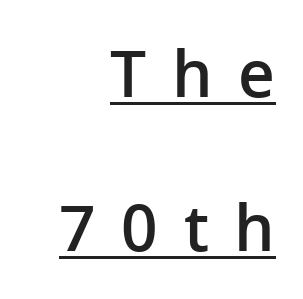
Q: Is the text bold? A: Semi-bold.
Q: Is the text italic (slanted)? A: No, it is upright.
Q: Is the typeface a serif or a sans-serif typeface? A: Sans-serif.
Q: Is the text underlined? A: Yes.
Q: How is the paragraph aligned? A: Right-aligned.
Q: Is the spacing between letters normal or unusually wide? A: Unusually wide.
Q: Is the spacing between lines tight, normal or loose? A: Loose.
Q: Width (condensed, normal, or wide)? A: Normal.
Q: Stroke contrast? A: Low.
Q: x-height? A: Medium.
Q: Monospaced? A: No.
